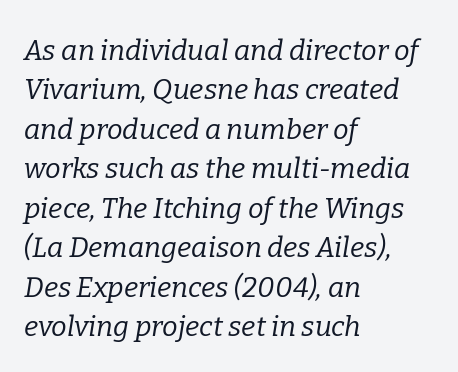
Q: Is the text bold? A: No.
Q: Is the text italic (slanted)? A: Yes, it leans right by about 9 degrees.
Q: Is the typeface a serif or a sans-serif typeface? A: Serif.
Q: Is the text underlined? A: No.
Q: How is the paragraph aligned? A: Left-aligned.
Q: Is the spacing between letters normal or unusually wide? A: Normal.
Q: Is the spacing between lines tight, normal or loose? A: Normal.
Q: Width (condensed, normal, or wide)? A: Normal.
Q: Stroke contrast? A: Low.
Q: x-height? A: Medium.
Q: Monospaced? A: No.
